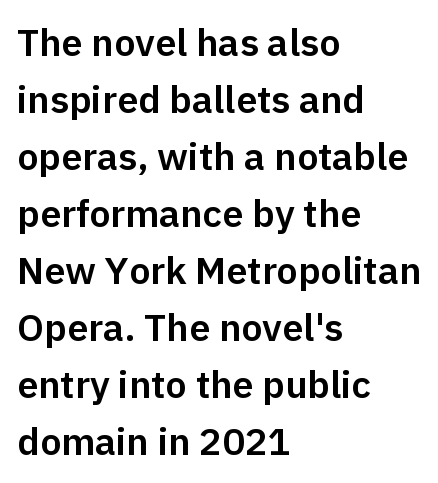
Here the designer chose a conventional face with non-uniform glyph widths. The text block is weighted toward the left margin, trailing off unevenly rightward. Each word holds together tightly as a unit, with standard inter-letter gaps. In terms of leading, this rendering sits right in the middle. No word sits above an underline.
